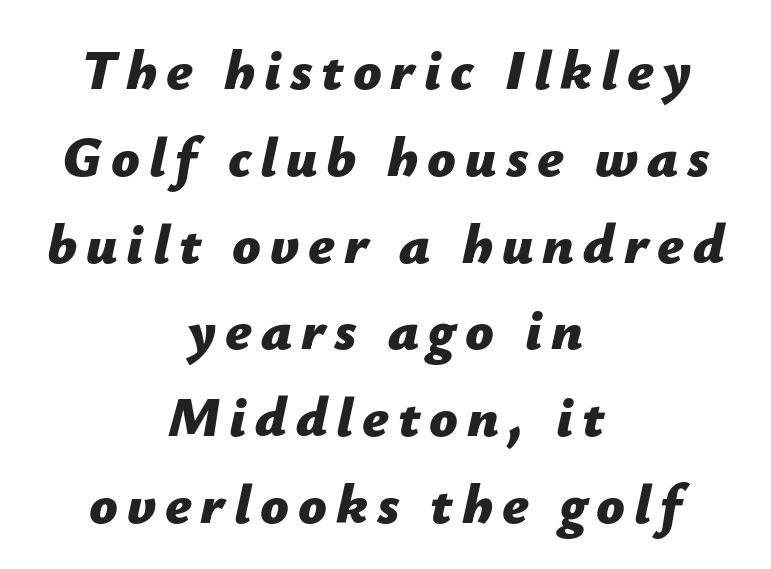
Q: Is the text bold? A: Yes.
Q: Is the text italic (slanted)? A: Yes, it leans right by about 12 degrees.
Q: Is the text underlined? A: No.
Q: How is the paragraph aligned? A: Centered.
Q: Is the spacing between lines tight, normal or loose? A: Normal.
Q: Width (condensed, normal, or wide)? A: Normal.
Q: Stroke contrast? A: Low.
Q: x-height? A: Medium.
Q: Monospaced? A: No.
